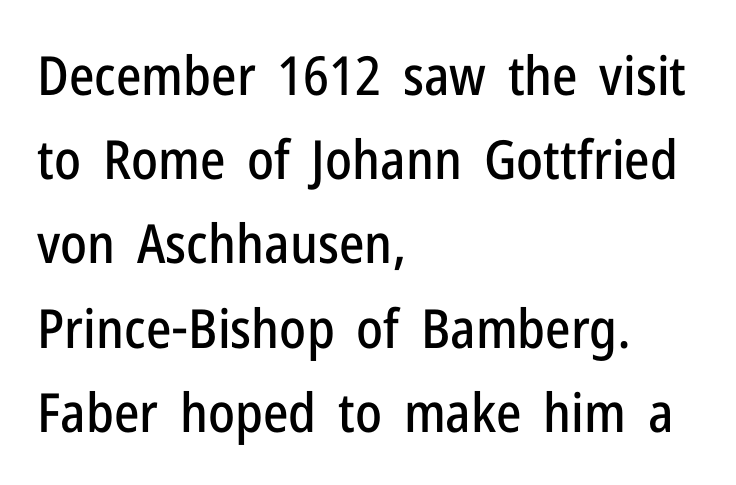
Q: Is the text italic (slanted)? A: No, it is upright.
Q: Is the typeface a serif or a sans-serif typeface? A: Sans-serif.
Q: Is the text underlined? A: No.
Q: How is the paragraph aligned? A: Left-aligned.
Q: Is the spacing between letters normal or unusually wide? A: Normal.
Q: Is the spacing between lines tight, normal or loose? A: Normal.
Q: Width (condensed, normal, or wide)? A: Condensed.
Q: Stroke contrast? A: Low.
Q: x-height? A: Medium.
Q: Monospaced? A: No.
